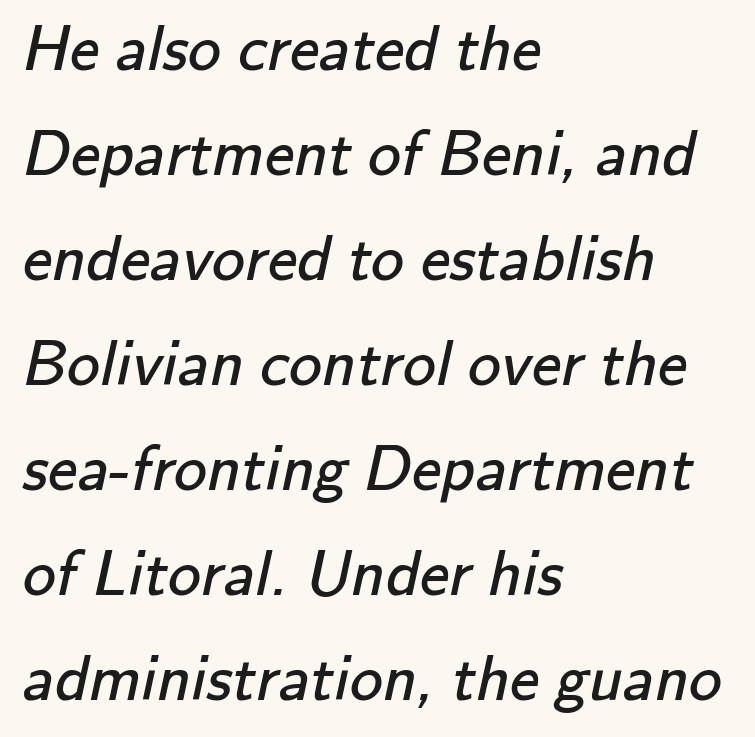
Q: Is the text bold? A: No.
Q: Is the typeface a serif or a sans-serif typeface? A: Sans-serif.
Q: Is the text underlined? A: No.
Q: How is the paragraph aligned? A: Left-aligned.
Q: Is the spacing between letters normal or unusually wide? A: Normal.
Q: Is the spacing between lines tight, normal or loose? A: Normal.
Q: Width (condensed, normal, or wide)? A: Normal.
Q: Stroke contrast? A: Low.
Q: x-height? A: Small.
Q: Monospaced? A: No.
